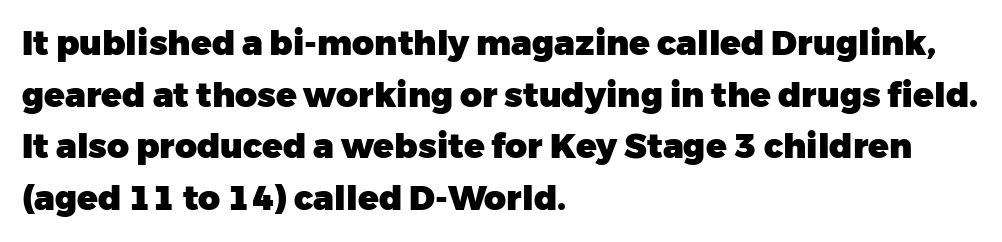
Each row of text sits above clean, open space. This sample keeps an unexceptional amount of space between lines. Note the varied advance widths — an 'i' is clearly narrower than an 'm'. Reading down the block, your eye returns to a fixed left position each line. The text was rendered using a sans face with plain stroke endings. Glyph-to-glyph distance matches everyday printed text.
